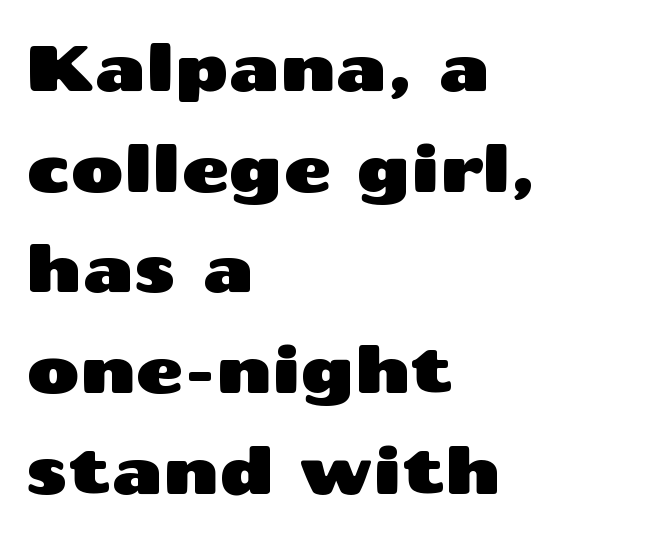
Q: Is the text italic (slanted)? A: No, it is upright.
Q: Is the typeface a serif or a sans-serif typeface? A: Sans-serif.
Q: Is the text underlined? A: No.
Q: How is the paragraph aligned? A: Left-aligned.
Q: Is the spacing between letters normal or unusually wide? A: Normal.
Q: Is the spacing between lines tight, normal or loose? A: Normal.
Q: Width (condensed, normal, or wide)? A: Wide.
Q: Stroke contrast? A: Medium.
Q: x-height? A: Medium.
Q: Monospaced? A: No.
